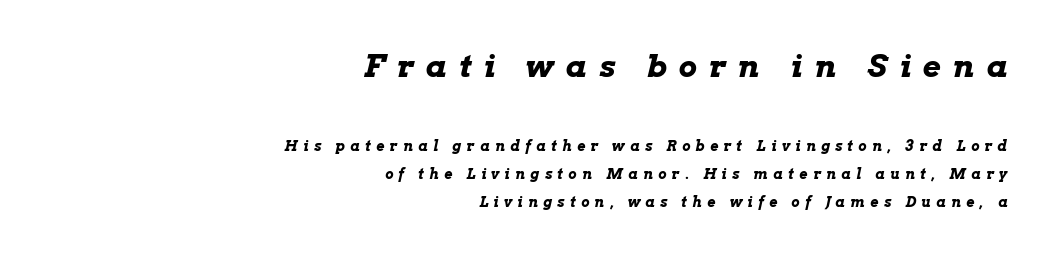
Q: Is the text bold? A: Yes.
Q: Is the text italic (slanted)? A: Yes, it leans right by about 13 degrees.
Q: Is the text underlined? A: No.
Q: How is the paragraph aligned? A: Right-aligned.
Q: Is the spacing between letters normal or unusually wide? A: Unusually wide.
Q: Is the spacing between lines tight, normal or loose? A: Loose.
Q: Which block of text is set in a larger size, the first (top) or the second (bottom)? A: The first (top) one.
Q: Width (condensed, normal, or wide)? A: Wide.
Q: Stroke contrast? A: Low.
Q: x-height? A: Medium.
Q: Monospaced? A: No.
